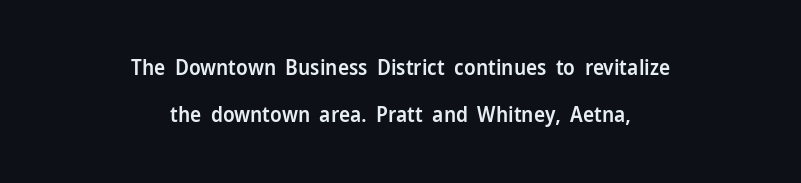
The letters stand upright; this is a roman face. Heft: intermediate — a semibold. The tracking reads as untouched default to a designer's eye. Horizontal alignment here is central, giving a formal, balanced look. The glyphs are unaccompanied by any horizontal stroke below them.
